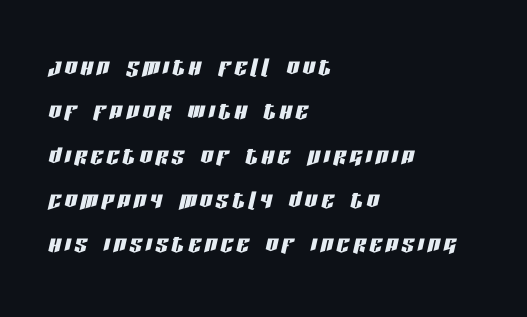
The image shows 31 px condensed type, italic (leaning right); set left-aligned, normal line spacing (1.43x), not underlined; low stroke contrast and a large x-height.
